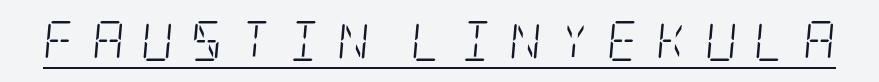
The image shows 40 px light, condensed serif type, italic (leaning right); set unusually wide letter spacing (+0.41 em), underlined; low stroke contrast and a large x-height.
